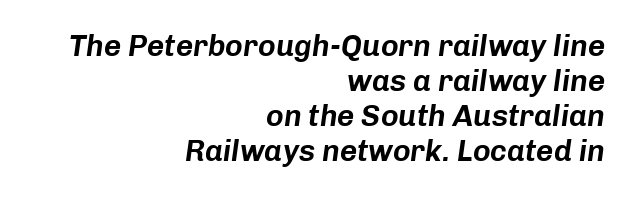
The paragraph has a hard right edge and a soft left edge. The glyphs are unaccompanied by any horizontal stroke below them. Words appear dense and cohesive because spacing is normal. Think of a printed novel: that variable character pitch is what you see here. Is the type slanted? Yes — the strokes lean at a clear angle.
